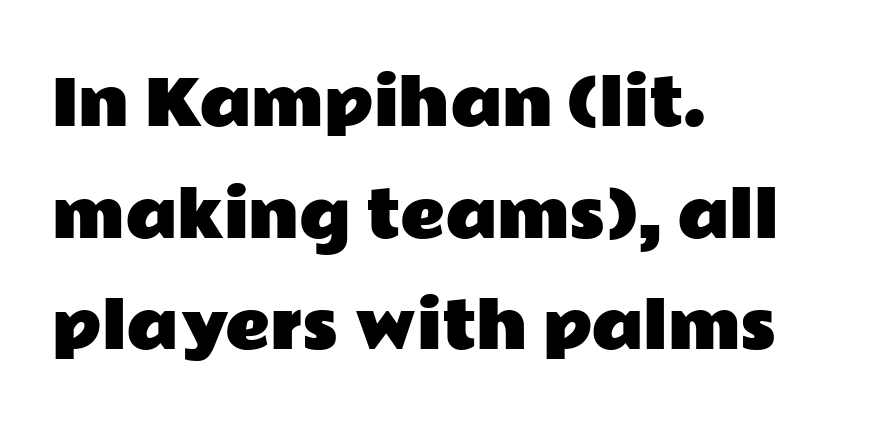
Q: Is the text italic (slanted)? A: No, it is upright.
Q: Is the typeface a serif or a sans-serif typeface? A: Sans-serif.
Q: Is the text underlined? A: No.
Q: How is the paragraph aligned? A: Left-aligned.
Q: Is the spacing between letters normal or unusually wide? A: Normal.
Q: Width (condensed, normal, or wide)? A: Wide.
Q: Stroke contrast? A: Low.
Q: x-height? A: Medium.
Q: Monospaced? A: No.
